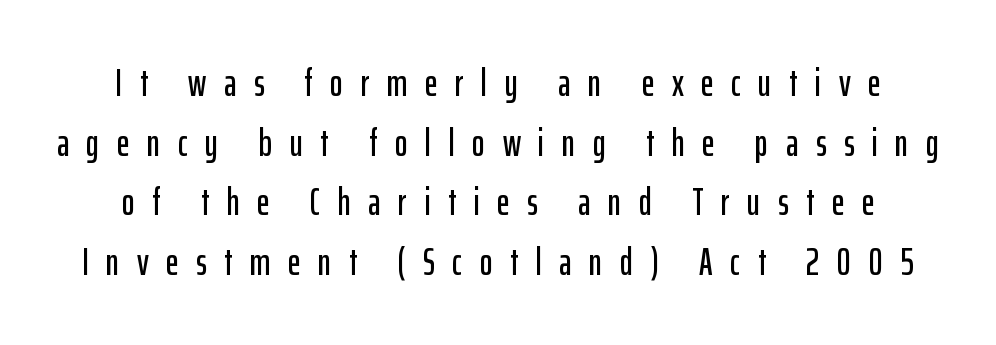
The typography opts for an upright posture over an oblique one. Someone cranked the tracking dial way up on this one. Do the characters align in a grid? No, the font is proportional. Interline gaps are of average width in this sample. Serifs: no, the terminals of the letterforms are clean. Descender tails drop into unmarked territory.
